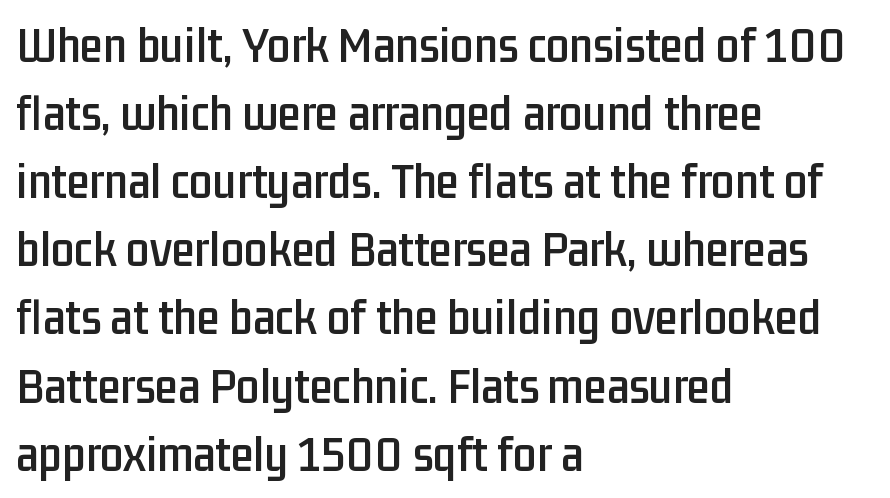
{"serif": "no", "italic": "no", "width": "condensed", "stroke_contrast": "low", "x_height": "medium", "monospaced": "no", "underline": "no", "align": "left", "line_spacing": "normal", "line_spacing_ratio": 1.31, "letter_spacing": "normal", "letter_spacing_em": 0.0, "glyph_px": 52}
